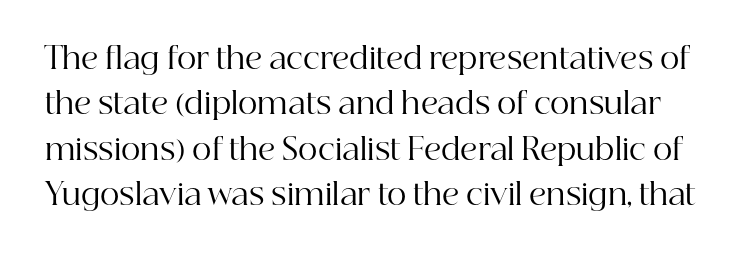
Honestly, the row spacing looks completely unremarkable. No word sits above an underline. This is the regular roman posture of the typeface. Stroke terminals: seriffed. You could call the tracking neutral — neither tight nor loose. Proportional: the letters do not fall into vertical columns.
